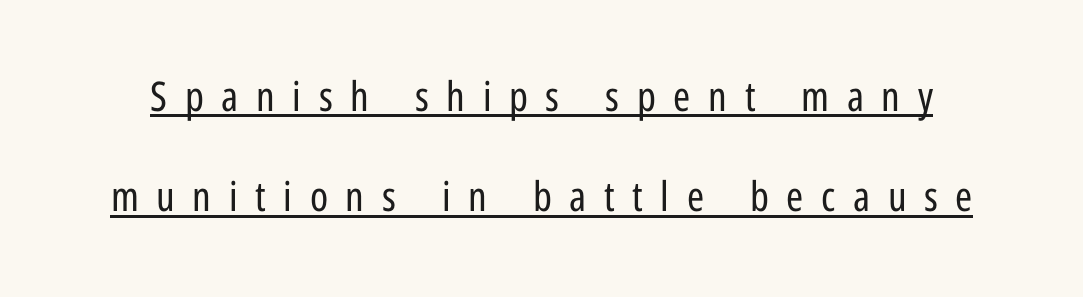
{"serif": "no", "italic": "no", "bold": "no", "weight": "regular", "width": "condensed", "stroke_contrast": "low", "x_height": "medium", "monospaced": "no", "underline": "yes", "line_spacing": "loose", "line_spacing_ratio": 2.45, "letter_spacing": "wide", "letter_spacing_em": 0.43, "glyph_px": 41}
